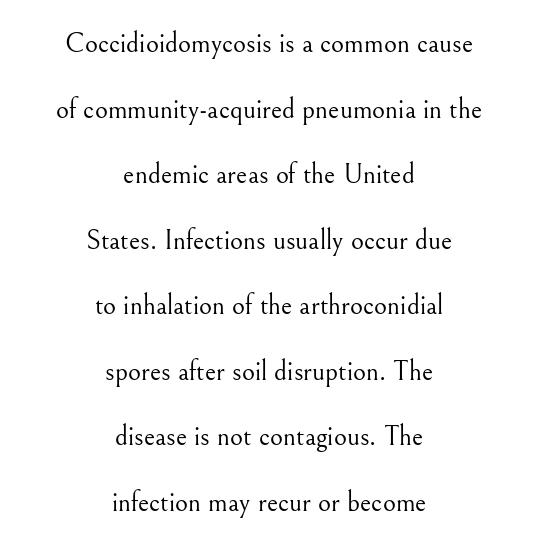
Q: Is the text bold? A: No.
Q: Is the text italic (slanted)? A: No, it is upright.
Q: Is the typeface a serif or a sans-serif typeface? A: Serif.
Q: Is the text underlined? A: No.
Q: How is the paragraph aligned? A: Centered.
Q: Is the spacing between letters normal or unusually wide? A: Normal.
Q: Is the spacing between lines tight, normal or loose? A: Loose.
Q: Width (condensed, normal, or wide)? A: Normal.
Q: Stroke contrast? A: Medium.
Q: x-height? A: Small.
Q: Monospaced? A: No.
